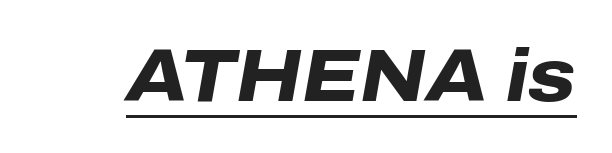
Q: Is the text bold? A: Yes.
Q: Is the text italic (slanted)? A: Yes, it leans right by about 10 degrees.
Q: Is the text underlined? A: Yes.
Q: Is the spacing between letters normal or unusually wide? A: Normal.
Q: Width (condensed, normal, or wide)? A: Normal.
Q: Stroke contrast? A: Low.
Q: x-height? A: Medium.
Q: Monospaced? A: No.
